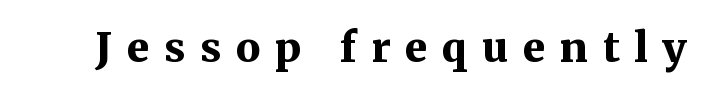
The image shows 41 px bold serif type, upright; set unusually wide letter spacing (+0.36 em), not underlined; medium stroke contrast and a medium x-height.
